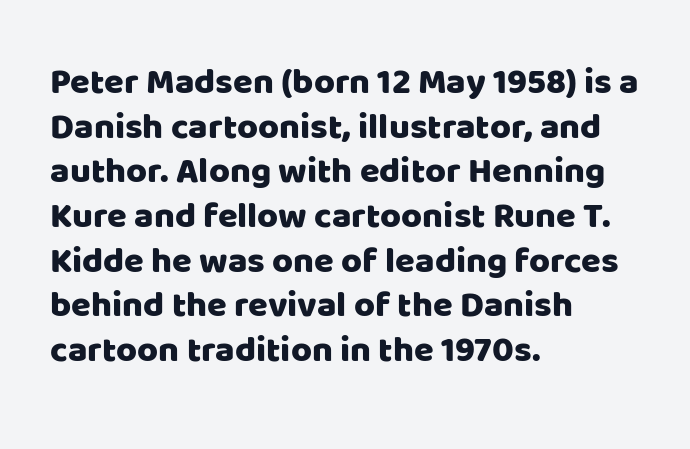
Notice how the passage keeps a crisp vertical edge on the left only. Students, note that the glyphs here touch the page at normal intervals. Here the designer chose a conventional face with non-uniform glyph widths. Typographically, this falls in the sans-serif category. Nope, not italic — everything's standing straight. Check the space under the baseline: it is left empty.
